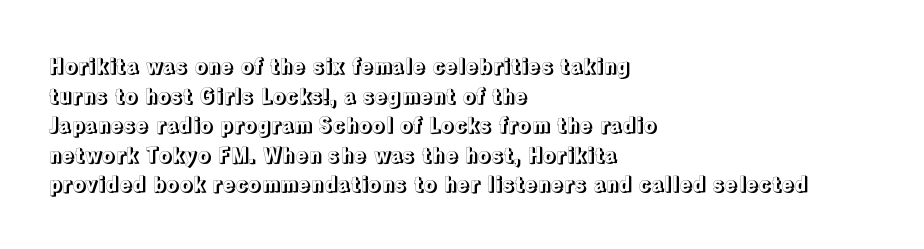
Q: Is the text italic (slanted)? A: No, it is upright.
Q: Is the text underlined? A: No.
Q: How is the paragraph aligned? A: Left-aligned.
Q: Is the spacing between letters normal or unusually wide? A: Normal.
Q: Is the spacing between lines tight, normal or loose? A: Normal.
